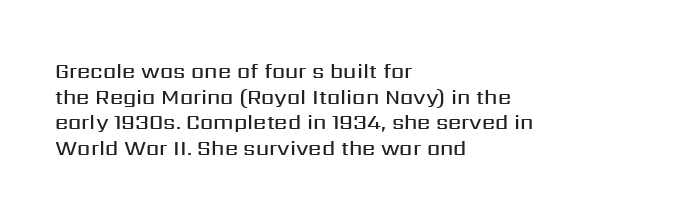
The image shows 21 px text type, upright; set left-aligned, line spacing 1.22x, normal letter spacing, not underlined.
